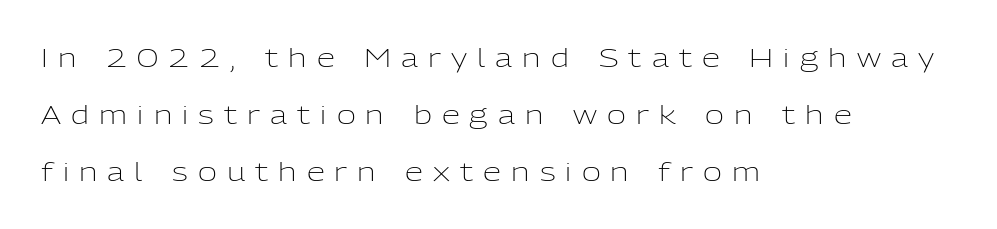
The image shows 26 px text type, upright; set left-aligned, loose line spacing (2.2x), unusually wide letter spacing (+0.39 em), not underlined.
